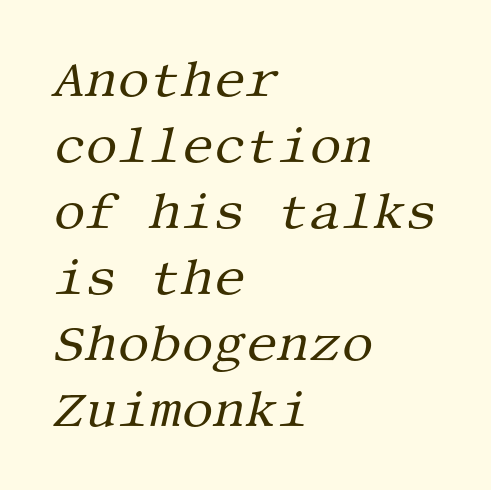
Weight class: somewhere from thin through regular. Horizontal bands of white between lines are of average thickness. Students, note that the glyphs here touch the page at normal intervals. Only glyphs here, with clear space below each row. This sample is left-justified, so line endings fall wherever the words run out. Posture: slanted.
